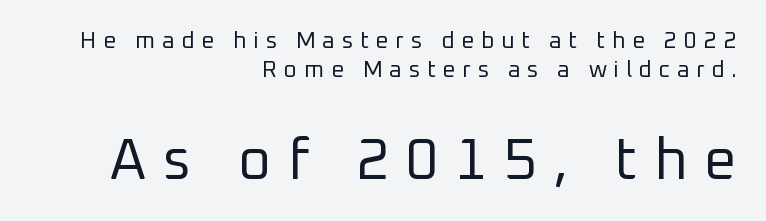
Q: Is the text bold? A: No.
Q: Is the text italic (slanted)? A: No, it is upright.
Q: Is the typeface a serif or a sans-serif typeface? A: Sans-serif.
Q: Is the text underlined? A: No.
Q: How is the paragraph aligned? A: Right-aligned.
Q: Is the spacing between letters normal or unusually wide? A: Unusually wide.
Q: Is the spacing between lines tight, normal or loose? A: Normal.
Q: Which block of text is set in a larger size, the first (top) or the second (bottom)? A: The second (bottom) one.
Q: Width (condensed, normal, or wide)? A: Normal.
Q: Stroke contrast? A: Low.
Q: x-height? A: Medium.
Q: Monospaced? A: No.
